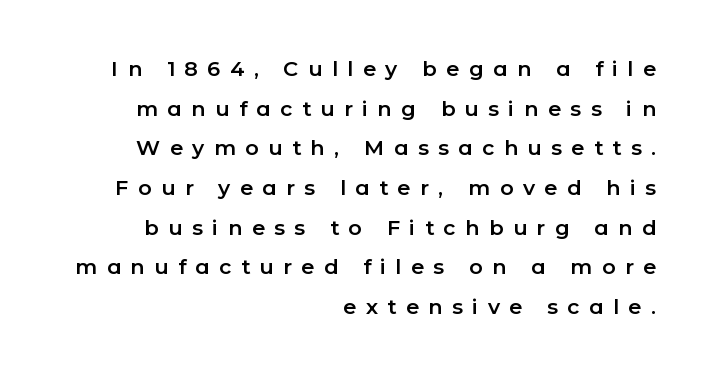
Q: Is the text italic (slanted)? A: No, it is upright.
Q: Is the text underlined? A: No.
Q: How is the paragraph aligned? A: Right-aligned.
Q: Is the spacing between letters normal or unusually wide? A: Unusually wide.
